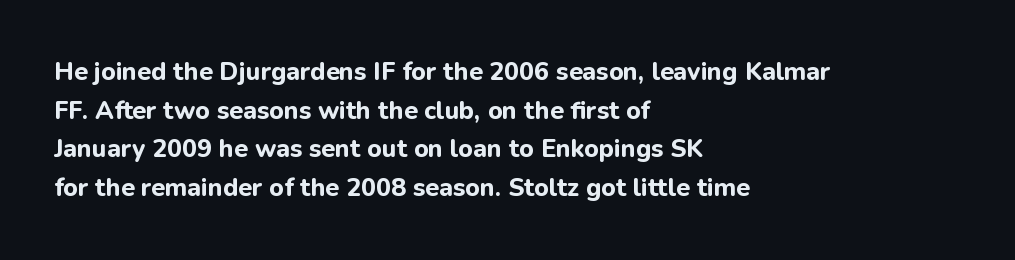
Lines of text with bare space underneath. Default kerning and tracking; the words read as compact shapes. Typeset ragged right — the left edge is the straight one. Regarding leading, the lines here are spaced in the standard way. Every stem runs plumb, perpendicular to the baseline.
